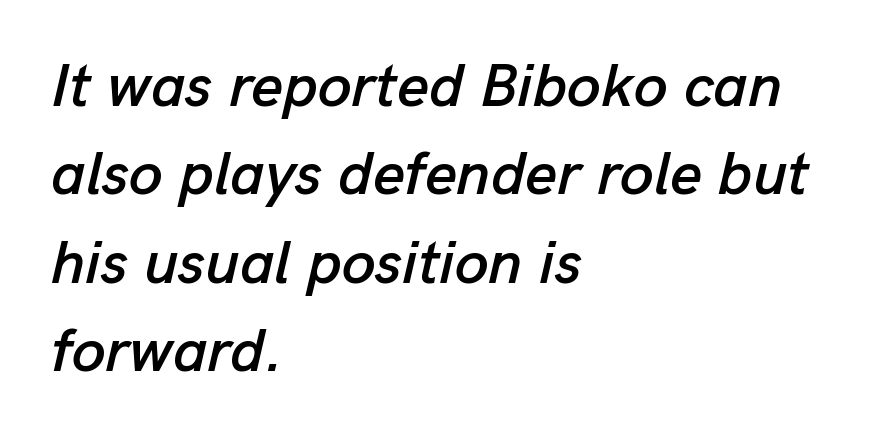
The image shows 61 px text type, italic (leaning right); set left-aligned, normal line spacing (1.45x), normal letter spacing, not underlined; low stroke contrast and a medium x-height.
